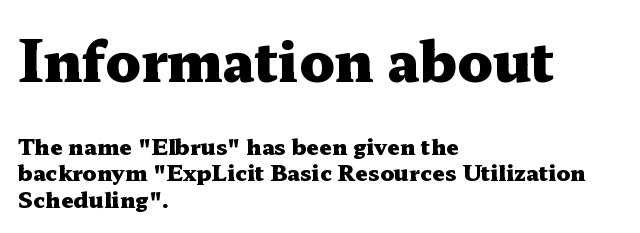
{"serif": "yes", "italic": "no", "bold": "yes", "weight": "heavy", "width": "wide", "stroke_contrast": "medium", "x_height": "medium", "monospaced": "no", "underline": "no", "align": "left", "line_spacing_ratio": 1.21, "letter_spacing": "normal", "letter_spacing_em": 0.0, "larger_block": "first", "size_ratio": 2.5, "glyph_px": 55}
